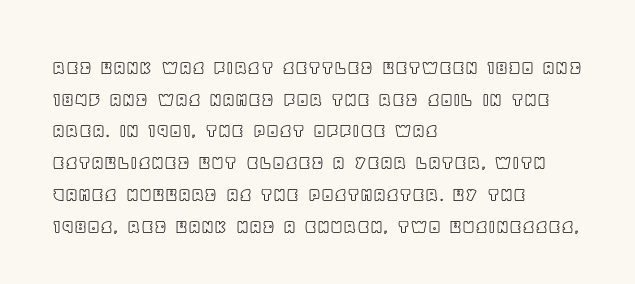
Q: Is the text italic (slanted)? A: No, it is upright.
Q: Is the text underlined? A: No.
Q: How is the paragraph aligned? A: Left-aligned.
Q: Is the spacing between letters normal or unusually wide? A: Normal.
Q: Is the spacing between lines tight, normal or loose? A: Normal.
